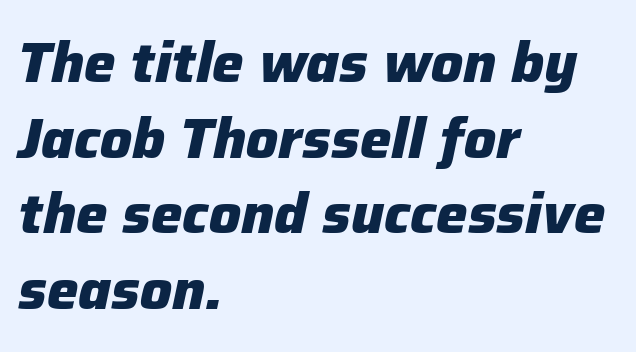
The image shows 56 px heavy type, italic (leaning right); set left-aligned, normal line spacing (1.35x), normal letter spacing, not underlined; low stroke contrast and a medium x-height.
